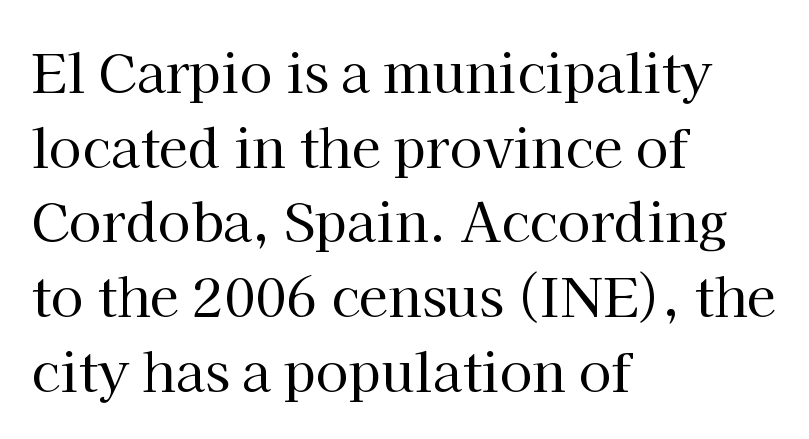
The image shows 53 px regular-weight serif type, upright; set left-aligned, normal line spacing (1.41x), normal letter spacing, not underlined; high stroke contrast and a medium x-height.
